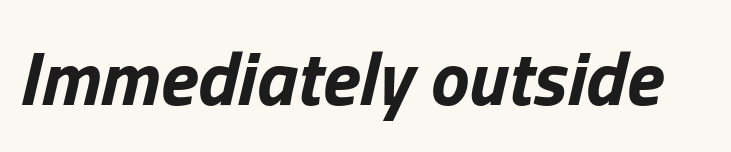
Looks like regular typesetting: each glyph gets only the width it needs. A typesetter would mark this as italic. Honestly, there is no underline to notice here at all. The passage shown has conventional tracking throughout. Its strokes are broad and dark, the hallmark of bold type.
